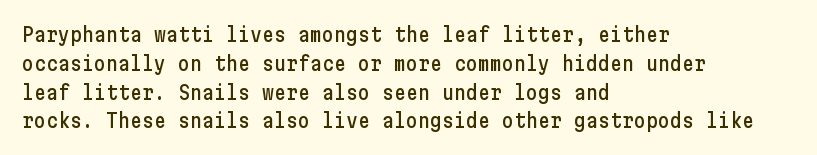
{"italic": "no", "underline": "no", "align": "left", "line_spacing": "normal", "line_spacing_ratio": 1.44, "letter_spacing": "normal", "letter_spacing_em": 0.0, "glyph_px": 20}
